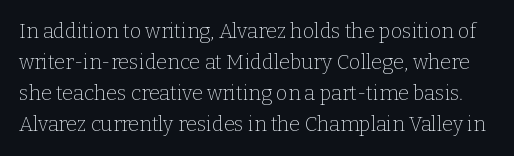
{"italic": "no", "bold": "no", "underline": "no", "line_spacing": "normal", "line_spacing_ratio": 1.55, "letter_spacing": "normal", "letter_spacing_em": 0.0, "glyph_px": 20}
